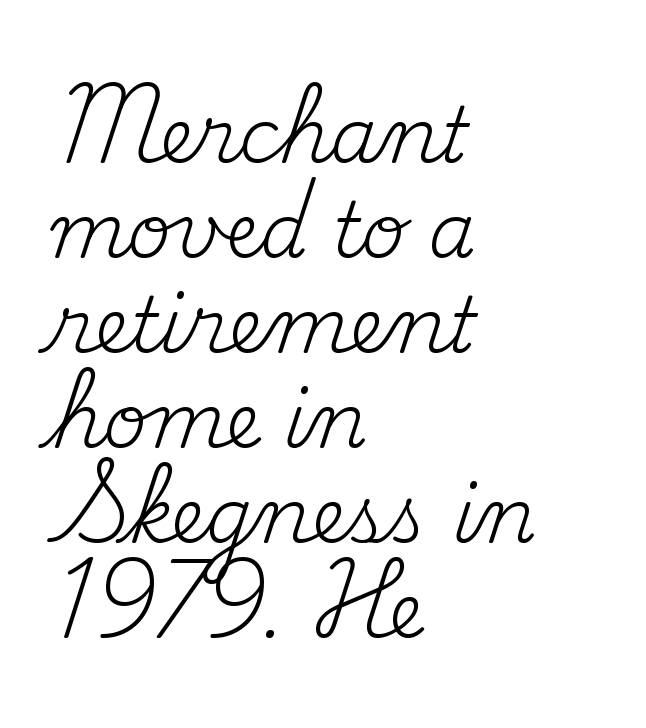
The image shows 76 px regular-weight serif type; set left-aligned, normal line spacing (1.25x), normal letter spacing, not underlined; medium stroke contrast and a small x-height.
